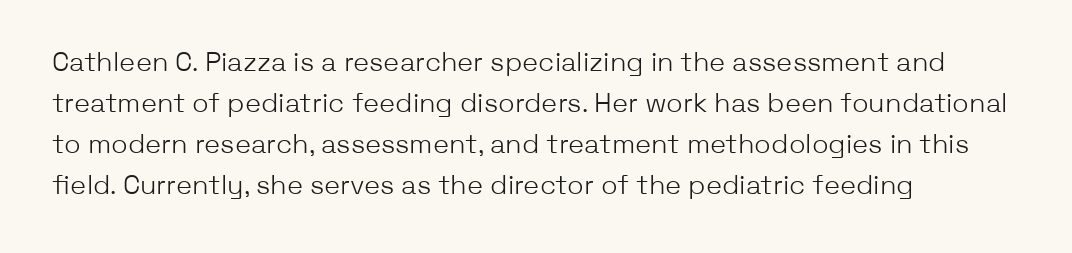
The image shows 27 px text type, upright; set left-aligned, normal line spacing (1.52x), normal letter spacing, not underlined.
